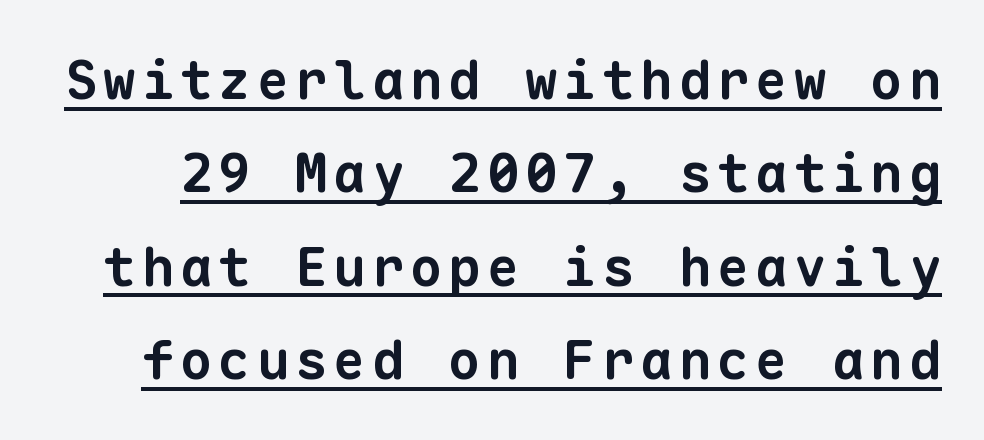
Q: Is the text bold? A: Yes.
Q: Is the typeface a serif or a sans-serif typeface? A: Sans-serif.
Q: Is the text underlined? A: Yes.
Q: Width (condensed, normal, or wide)? A: Normal.
Q: Stroke contrast? A: Low.
Q: x-height? A: Medium.
Q: Monospaced? A: Yes.
